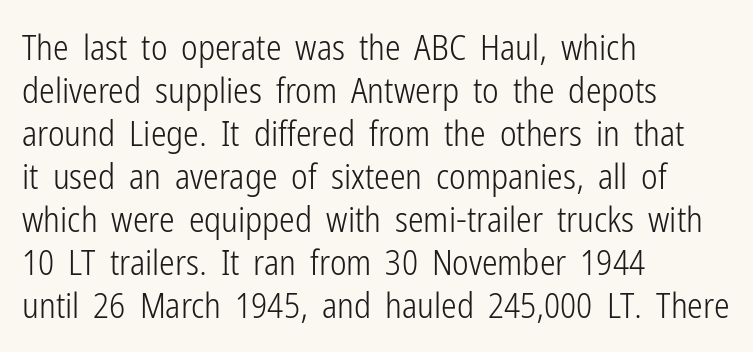
{"serif": "no", "italic": "no", "bold": "no", "weight": "light", "width": "condensed", "stroke_contrast": "low", "x_height": "medium", "monospaced": "no", "underline": "no", "align": "left", "line_spacing_ratio": 1.23, "letter_spacing": "normal", "letter_spacing_em": 0.0, "glyph_px": 35}
